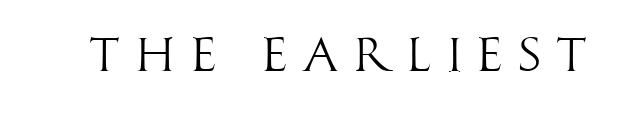
Q: Is the text bold? A: No.
Q: Is the text italic (slanted)? A: No, it is upright.
Q: Is the typeface a serif or a sans-serif typeface? A: Sans-serif.
Q: Is the text underlined? A: No.
Q: Is the spacing between letters normal or unusually wide? A: Unusually wide.
Q: Width (condensed, normal, or wide)? A: Condensed.
Q: Stroke contrast? A: High.
Q: x-height? A: Large.
Q: Monospaced? A: No.
